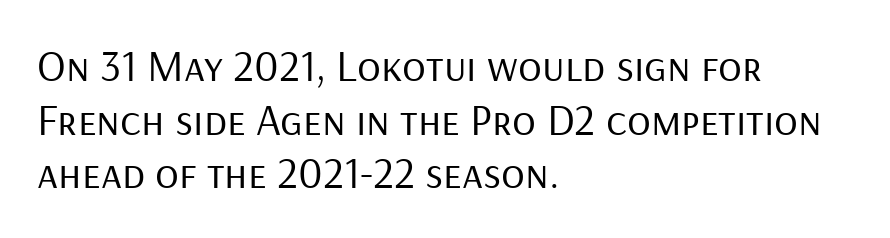
The image shows 44 px regular-weight sans-serif type, upright; set left-aligned, line spacing 1.22x, normal letter spacing, not underlined; low stroke contrast and a medium x-height.
